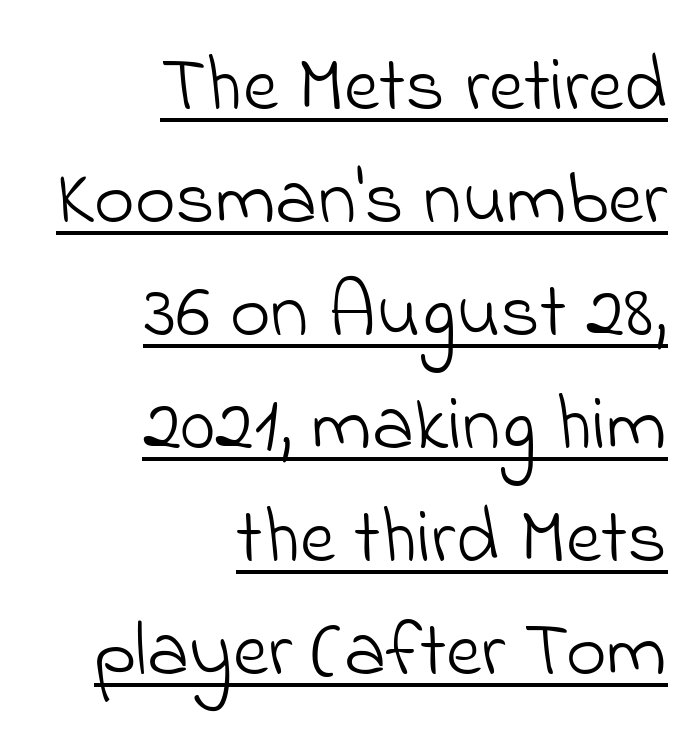
{"serif": "no", "bold": "no", "weight": "light", "width": "normal", "stroke_contrast": "low", "x_height": "small", "monospaced": "no", "underline": "yes", "align": "right", "line_spacing": "normal", "line_spacing_ratio": 1.45, "letter_spacing": "normal", "letter_spacing_em": 0.0, "glyph_px": 78}
